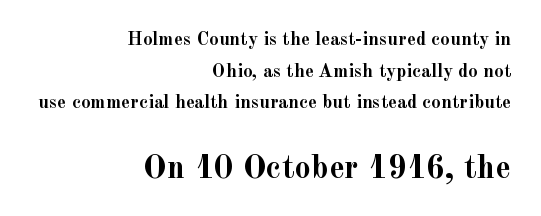
Q: Is the text bold? A: Yes.
Q: Is the text italic (slanted)? A: No, it is upright.
Q: Is the typeface a serif or a sans-serif typeface? A: Serif.
Q: Is the text underlined? A: No.
Q: How is the paragraph aligned? A: Right-aligned.
Q: Is the spacing between letters normal or unusually wide? A: Normal.
Q: Is the spacing between lines tight, normal or loose? A: Normal.
Q: Which block of text is set in a larger size, the first (top) or the second (bottom)? A: The second (bottom) one.
Q: Width (condensed, normal, or wide)? A: Normal.
Q: x-height? A: Small.
Q: Monospaced? A: No.
